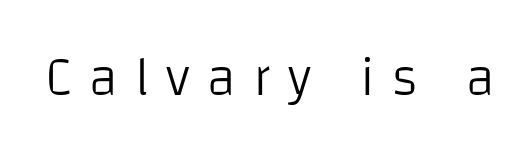
This rendering employs a face without finishing strokes, i.e., a sans-serif. Words float on clear page, feet unadorned. Character widths vary here, with narrow letters taking less room than wide ones. This rendering widens character spacing well past its baseline value. Weight class: somewhere from thin through regular. Quick note: not italic, upright.
